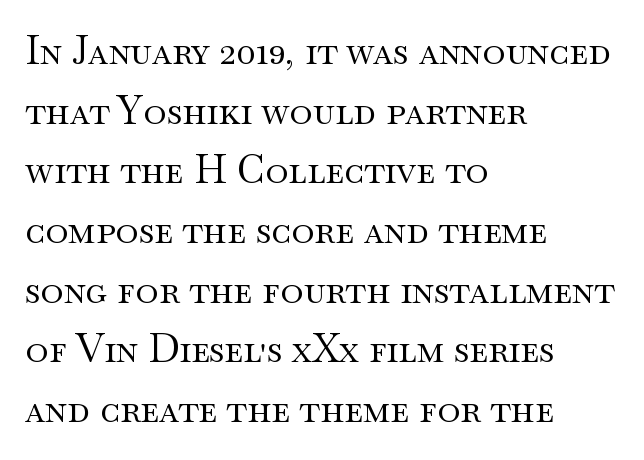
Interline gaps are of average width in this sample. Think of a printed novel: that variable character pitch is what you see here. You could call the tracking neutral — neither tight nor loose. This rendering features lettering with no underline.
